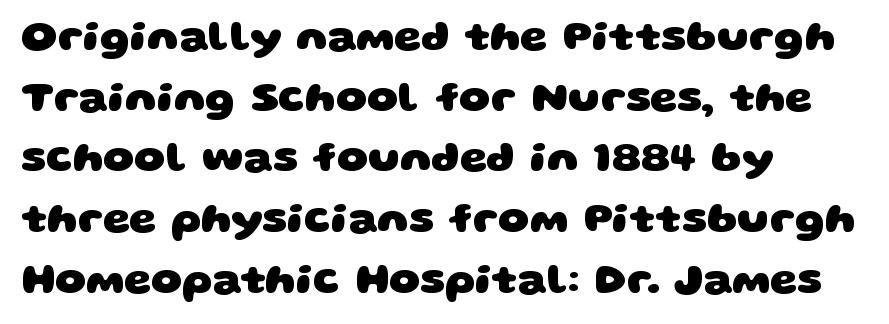
Q: Is the text bold? A: Yes.
Q: Is the typeface a serif or a sans-serif typeface? A: Sans-serif.
Q: Is the text underlined? A: No.
Q: How is the paragraph aligned? A: Left-aligned.
Q: Is the spacing between letters normal or unusually wide? A: Normal.
Q: Is the spacing between lines tight, normal or loose? A: Normal.
Q: Width (condensed, normal, or wide)? A: Wide.
Q: Stroke contrast? A: Low.
Q: x-height? A: Large.
Q: Monospaced? A: No.
